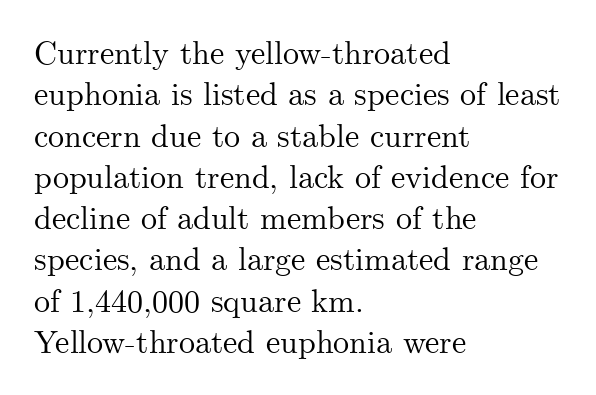
Nope, not italic — everything's standing straight. No word sits above an underline. Students, observe: this is what conventionally led text looks like. Each line starts at the same left margin while the right side varies. Is this a fixed-width face? No — the glyphs have proportional, varying widths. The horizontal fit of the characters is conventional and even.
